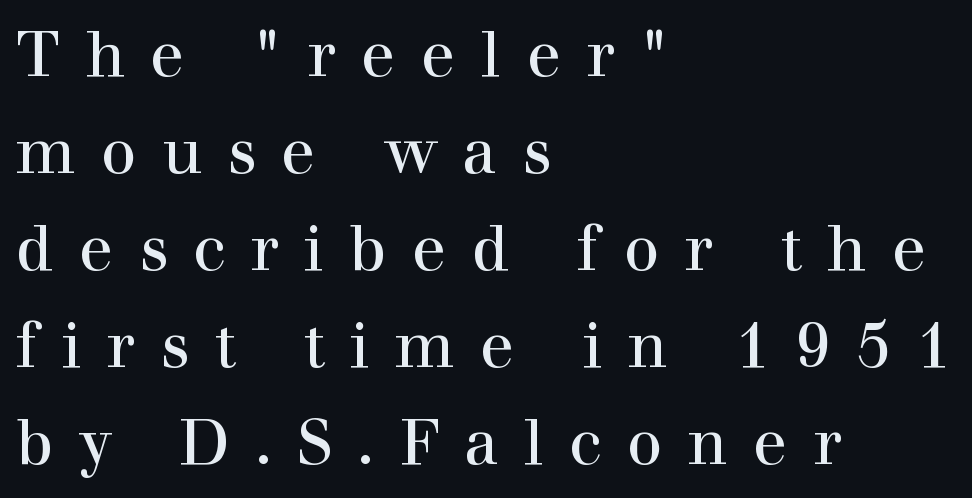
Q: Is the text bold? A: No.
Q: Is the text italic (slanted)? A: No, it is upright.
Q: Is the typeface a serif or a sans-serif typeface? A: Serif.
Q: Is the text underlined? A: No.
Q: How is the paragraph aligned? A: Left-aligned.
Q: Is the spacing between letters normal or unusually wide? A: Unusually wide.
Q: Is the spacing between lines tight, normal or loose? A: Normal.
Q: Width (condensed, normal, or wide)? A: Normal.
Q: Stroke contrast? A: High.
Q: x-height? A: Medium.
Q: Monospaced? A: No.
